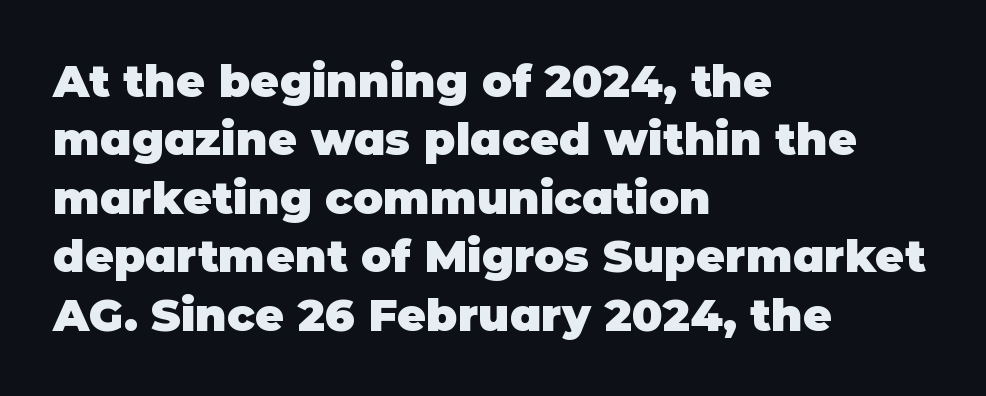
You can tell it's not italic because the verticals are truly vertical. The passage shown is emphatically bold. Descender tails drop into unmarked territory. Each letter keeps its own natural width here, so spacing adapts to shape. Short and long lines alike share a common starting point at left. Default kerning and tracking; the words read as compact shapes.
